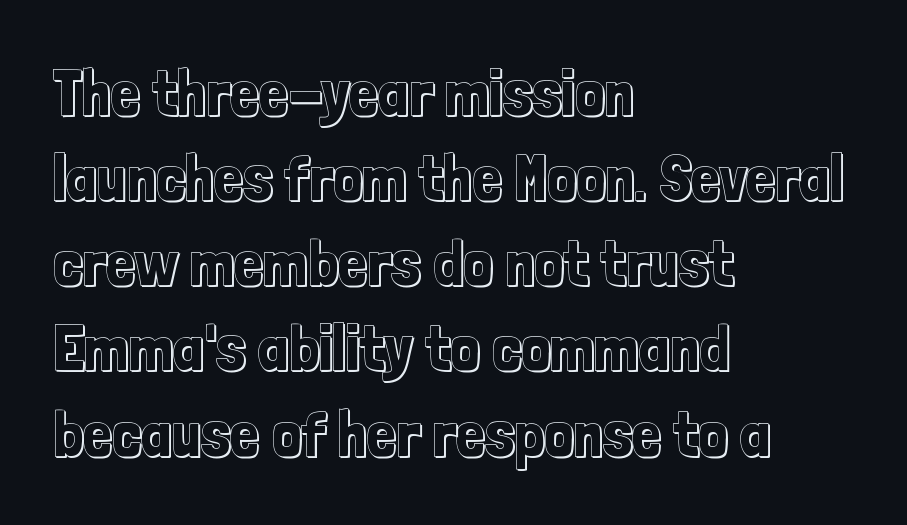
The image shows 65 px condensed type, upright; set left-aligned, normal line spacing (1.31x), normal letter spacing, not underlined; a medium x-height.
